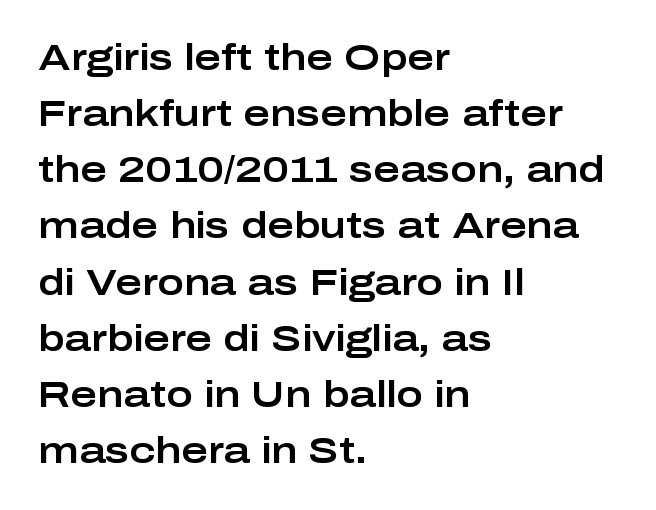
Descenders are the only things crossing below the line. Glyph-to-glyph distance matches everyday printed text. The typography opts for an upright posture over an oblique one. Is this a sans? Yes — the strokes have no serifs. Each letter keeps its own natural width here, so spacing adapts to shape. Regarding leading, the lines here are spaced in the standard way.
